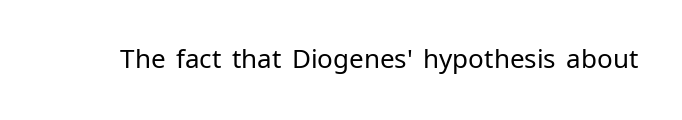
Q: Is the text bold? A: No.
Q: Is the text italic (slanted)? A: No, it is upright.
Q: Is the text underlined? A: No.
Q: Is the spacing between letters normal or unusually wide? A: Normal.
